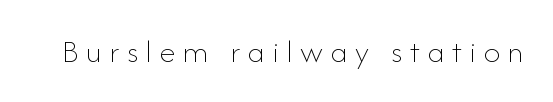
{"italic": "no", "bold": "no", "weight": "thin", "width": "normal", "stroke_contrast": "low", "x_height": "small", "monospaced": "no", "underline": "no", "letter_spacing": "wide", "letter_spacing_em": 0.23, "glyph_px": 33}
